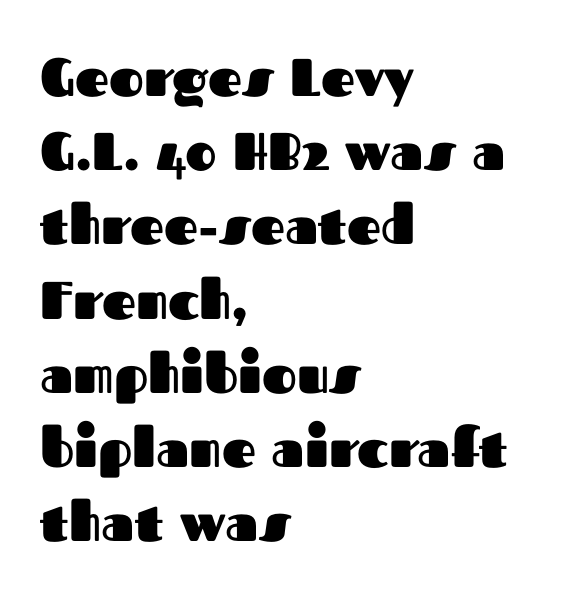
Q: Is the text bold? A: Yes.
Q: Is the text italic (slanted)? A: No, it is upright.
Q: Is the typeface a serif or a sans-serif typeface? A: Sans-serif.
Q: Is the text underlined? A: No.
Q: How is the paragraph aligned? A: Left-aligned.
Q: Is the spacing between letters normal or unusually wide? A: Normal.
Q: Is the spacing between lines tight, normal or loose? A: Normal.
Q: Width (condensed, normal, or wide)? A: Normal.
Q: Stroke contrast? A: Medium.
Q: x-height? A: Medium.
Q: Monospaced? A: No.
